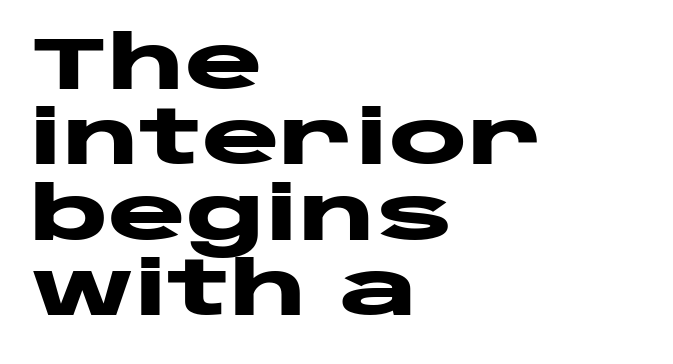
The image shows 74 px heavy, wide sans-serif type, upright; set left-aligned, tight line spacing (1.02x), normal letter spacing, not underlined; low stroke contrast and a large x-height.
